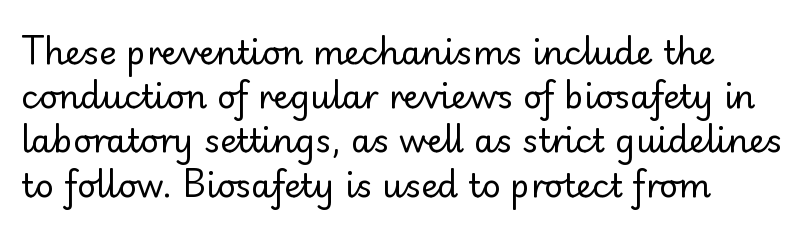
The image shows 33 px regular-weight sans-serif type, upright; set left-aligned, normal line spacing (1.34x), normal letter spacing, not underlined; low stroke contrast and a small x-height.
